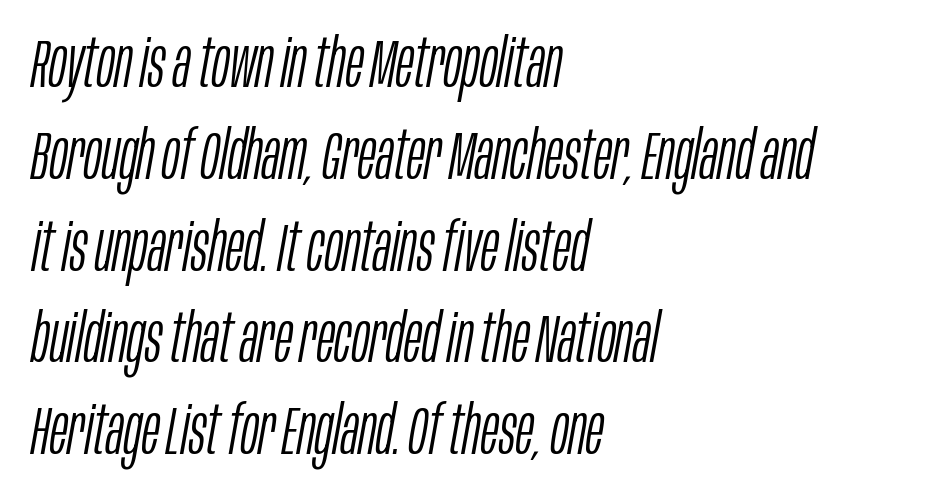
{"italic": "yes", "lean": "right", "slant_degrees": 10, "bold": "no", "weight": "light", "width": "condensed", "stroke_contrast": "low", "x_height": "large", "monospaced": "no", "underline": "no", "align": "left", "line_spacing": "normal", "line_spacing_ratio": 1.35, "letter_spacing": "normal", "letter_spacing_em": 0.0, "glyph_px": 68}
